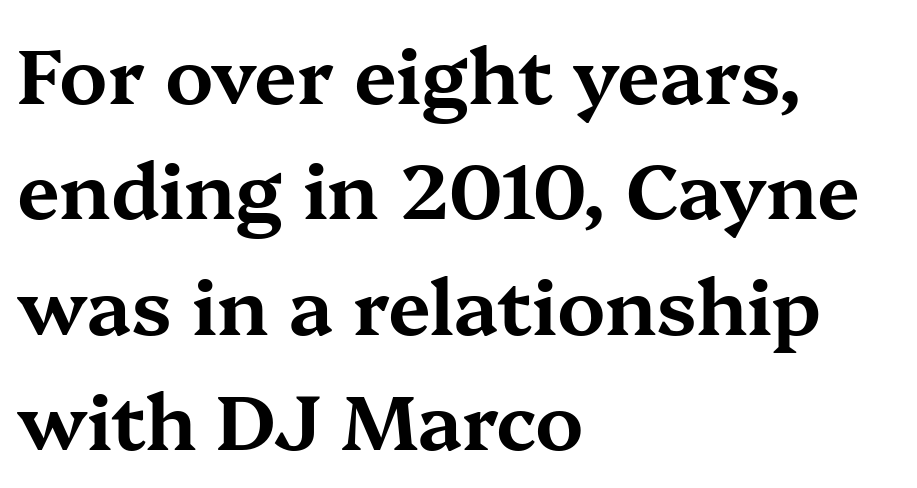
Reading down the column, the eye jumps a familiar distance to each next line. Check where the strokes stop: tiny serifs finish them off. Do the characters align in a grid? No, the font is proportional. The passage is arranged the way most books set body copy — flush left. Just letters on the line, the space beneath them empty.
